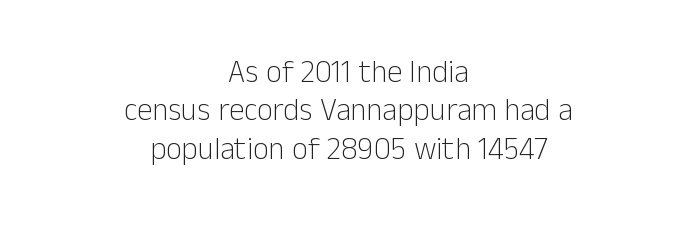
Q: Is the text bold? A: No.
Q: Is the text italic (slanted)? A: No, it is upright.
Q: Is the typeface a serif or a sans-serif typeface? A: Sans-serif.
Q: Is the text underlined? A: No.
Q: How is the paragraph aligned? A: Centered.
Q: Is the spacing between letters normal or unusually wide? A: Normal.
Q: Width (condensed, normal, or wide)? A: Normal.
Q: Stroke contrast? A: Low.
Q: x-height? A: Medium.
Q: Monospaced? A: No.
